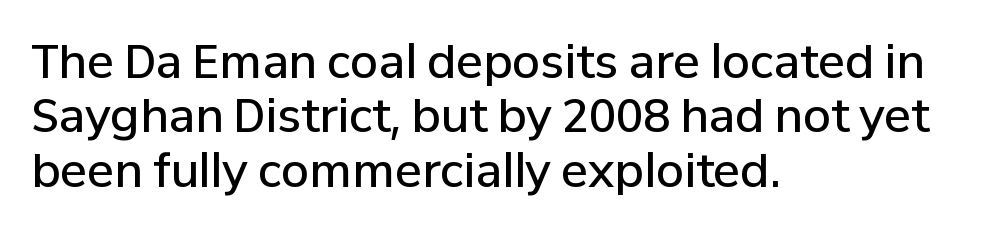
This is roman type, the default non-slanted kind. Honestly, there is no underline to notice here at all. The passage shown has conventional tracking throughout. Is this a sans? Yes — the strokes have no serifs. The paragraph shown leans on its left margin. On the weight axis this lands at semibold, roughly 600.
